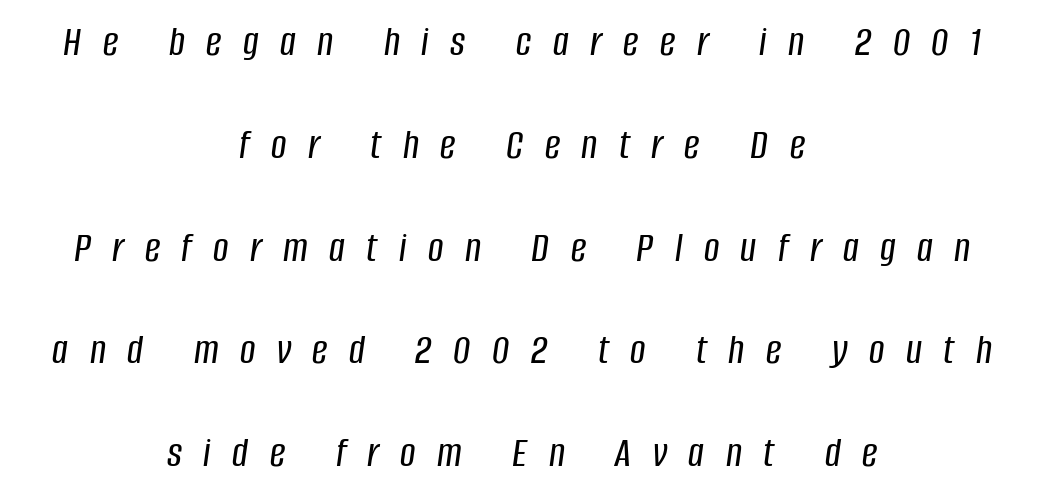
Style check: oblique. Spacing verdict: proportional, widths tailored to each character. Substantial extra tracking has been applied to these lines. Baseline-to-baseline distance is far greater than the letter height. Plain, unruled lines of type.
